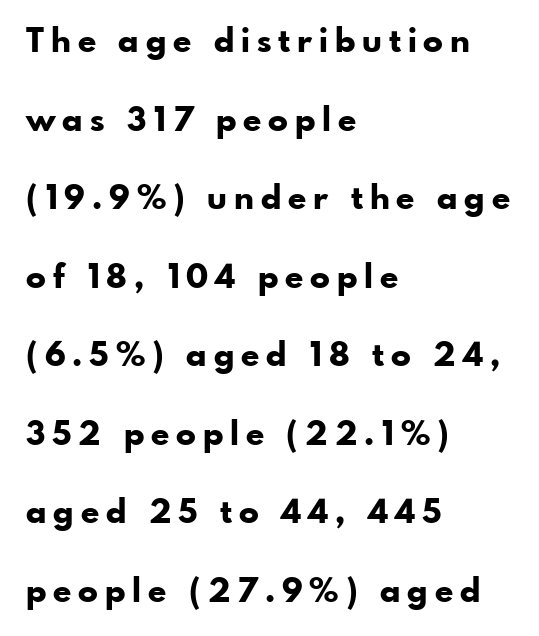
This sample uses an upright cut, with every glyph sitting square on the baseline. Examine the stroke ends and you'll find no serifs. There is plenty of visible air inserted between adjacent glyphs. Beneath every word, the page is bare. The paragraph shown leans on its left margin.
